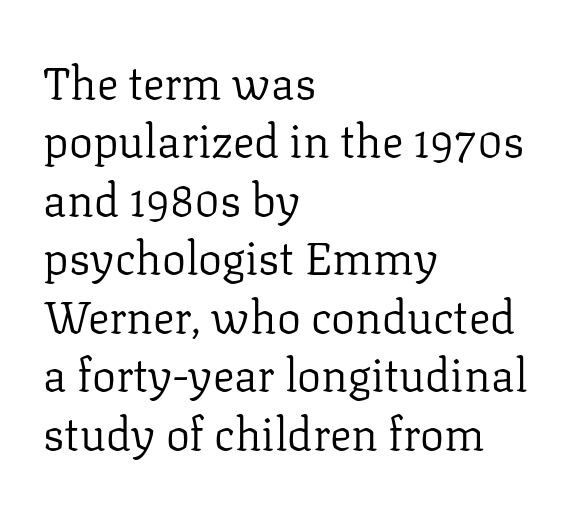
The typeface chosen for these lines features serifs. The passage shown is typed in a proportional face where columns would drift. The letters sit at their default tracking, neither squeezed nor spread. Heft: none added — not bold.
